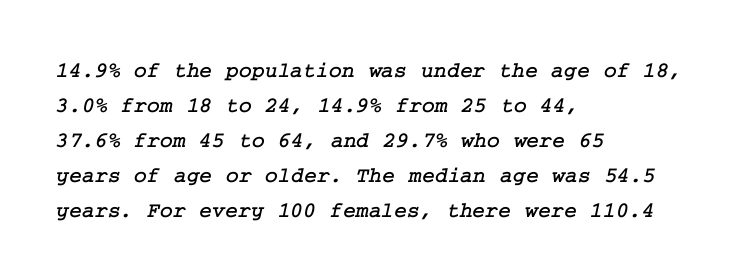
Layout note: lines flush left. Descenders are the only things crossing below the line. The vertical gap from one line to the next is medium. Caption: standard tracking, unaltered.
